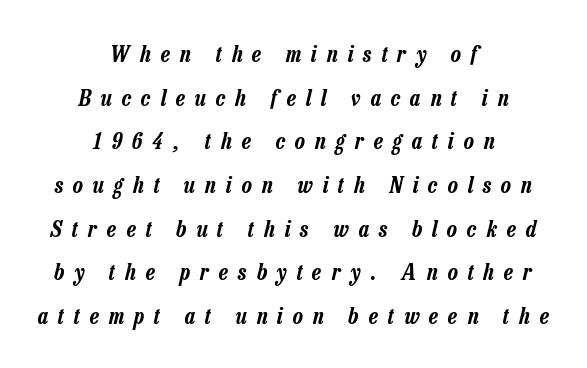
The image shows 23 px text type, italic (leaning right); set centered, loose line spacing (1.9x), unusually wide letter spacing (+0.44 em), not underlined.
